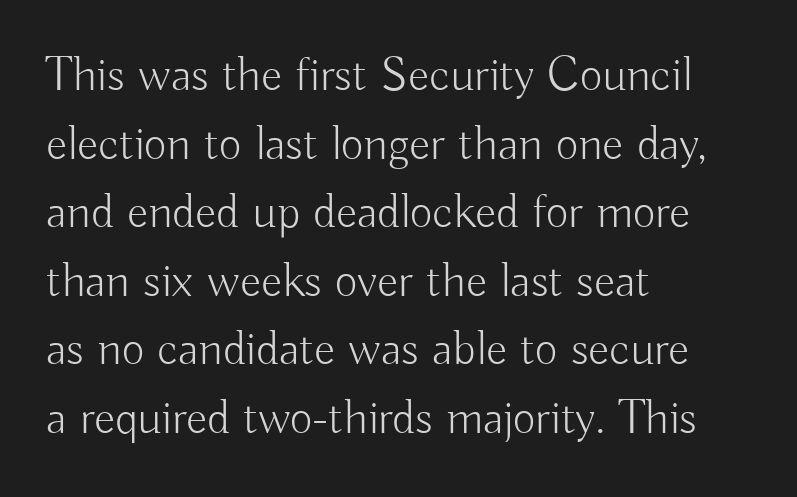
Q: Is the text bold? A: No.
Q: Is the text italic (slanted)? A: No, it is upright.
Q: Is the typeface a serif or a sans-serif typeface? A: Sans-serif.
Q: Is the text underlined? A: No.
Q: How is the paragraph aligned? A: Left-aligned.
Q: Is the spacing between letters normal or unusually wide? A: Normal.
Q: Is the spacing between lines tight, normal or loose? A: Normal.
Q: Width (condensed, normal, or wide)? A: Normal.
Q: Stroke contrast? A: Low.
Q: x-height? A: Small.
Q: Monospaced? A: No.
